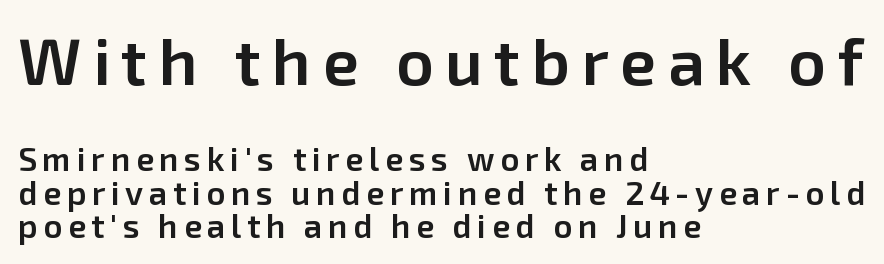
Q: Is the text bold? A: Semi-bold.
Q: Is the text italic (slanted)? A: No, it is upright.
Q: Is the typeface a serif or a sans-serif typeface? A: Sans-serif.
Q: Is the text underlined? A: No.
Q: How is the paragraph aligned? A: Left-aligned.
Q: Is the spacing between lines tight, normal or loose? A: Tight.
Q: Which block of text is set in a larger size, the first (top) or the second (bottom)? A: The first (top) one.
Q: Width (condensed, normal, or wide)? A: Normal.
Q: Stroke contrast? A: Low.
Q: x-height? A: Medium.
Q: Monospaced? A: No.
